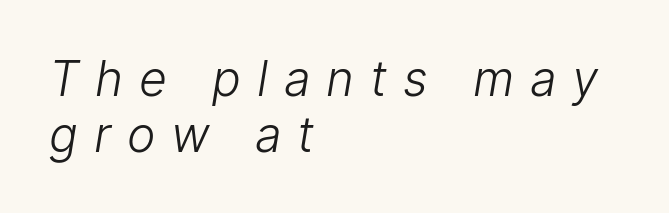
Q: Is the text bold? A: No.
Q: Is the typeface a serif or a sans-serif typeface? A: Sans-serif.
Q: Is the text underlined? A: No.
Q: How is the paragraph aligned? A: Left-aligned.
Q: Is the spacing between letters normal or unusually wide? A: Unusually wide.
Q: Width (condensed, normal, or wide)? A: Normal.
Q: Stroke contrast? A: Low.
Q: x-height? A: Medium.
Q: Monospaced? A: No.
